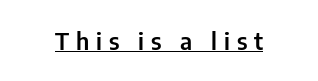
{"italic": "no", "underline": "yes", "letter_spacing": "wide", "letter_spacing_em": 0.28, "glyph_px": 24}
